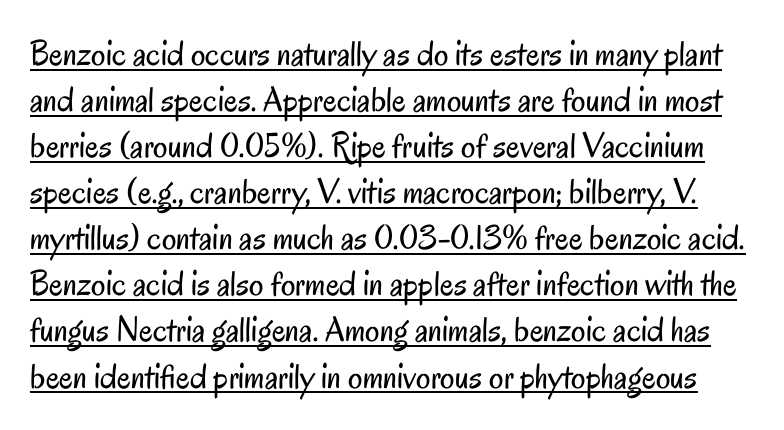
Q: Is the text bold? A: No.
Q: Is the text italic (slanted)? A: No, it is upright.
Q: Is the typeface a serif or a sans-serif typeface? A: Sans-serif.
Q: Is the text underlined? A: Yes.
Q: Is the spacing between letters normal or unusually wide? A: Normal.
Q: Is the spacing between lines tight, normal or loose? A: Normal.
Q: Width (condensed, normal, or wide)? A: Condensed.
Q: Stroke contrast? A: Low.
Q: x-height? A: Small.
Q: Monospaced? A: No.
